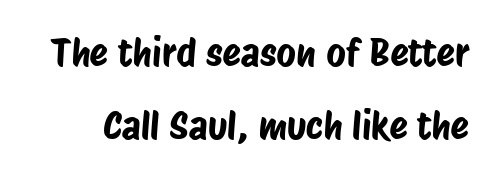
{"serif": "no", "width": "condensed", "stroke_contrast": "low", "x_height": "large", "monospaced": "no", "underline": "no", "line_spacing": "loose", "line_spacing_ratio": 1.92, "letter_spacing": "normal", "letter_spacing_em": 0.0, "glyph_px": 38}
